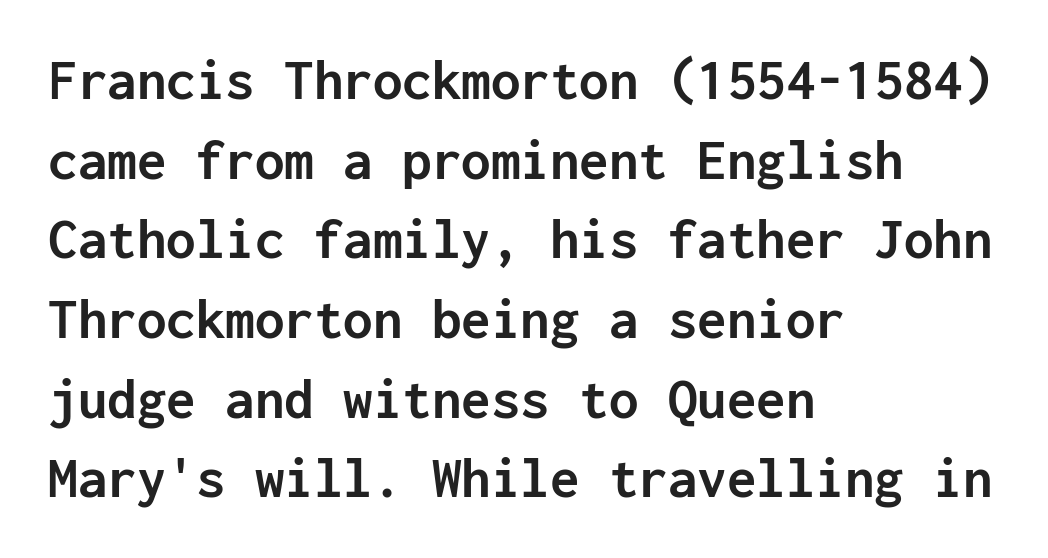
{"serif": "no", "italic": "no", "bold": "yes", "weight": "semibold", "width": "normal", "stroke_contrast": "low", "x_height": "medium", "monospaced": "yes", "underline": "no", "align": "left", "line_spacing": "normal", "line_spacing_ratio": 1.35, "letter_spacing": "normal", "letter_spacing_em": 0.0, "glyph_px": 59}
